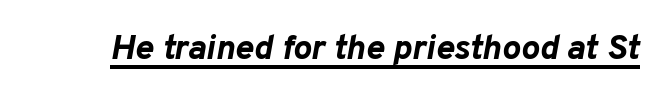
{"italic": "yes", "lean": "right", "slant_degrees": 10, "bold": "yes", "weight": "bold", "width": "normal", "stroke_contrast": "low", "x_height": "medium", "monospaced": "no", "underline": "yes", "letter_spacing": "normal", "letter_spacing_em": 0.0, "glyph_px": 35}
